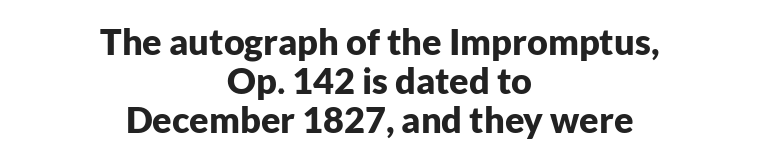
The image shows 36 px bold sans-serif type, upright; set centered, tight line spacing (1.08x), normal letter spacing, not underlined; low stroke contrast and a medium x-height.
